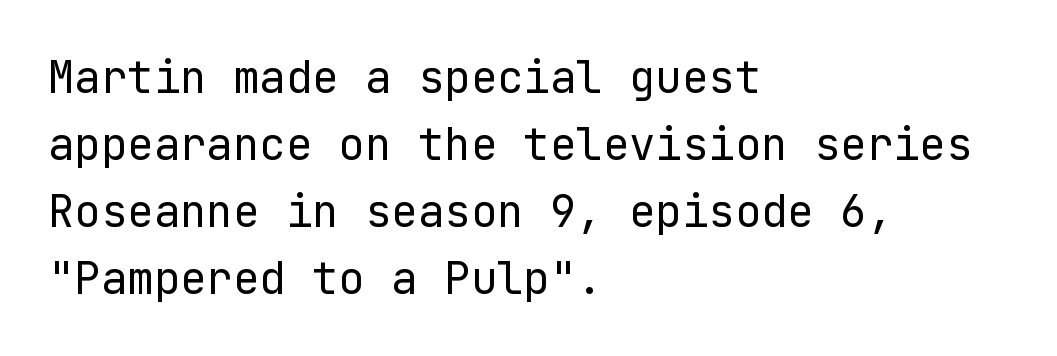
{"serif": "no", "italic": "no", "bold": "no", "weight": "regular", "width": "normal", "stroke_contrast": "low", "x_height": "medium", "underline": "no", "align": "left", "line_spacing": "normal", "line_spacing_ratio": 1.52, "letter_spacing": "normal", "letter_spacing_em": 0.0, "glyph_px": 44}
